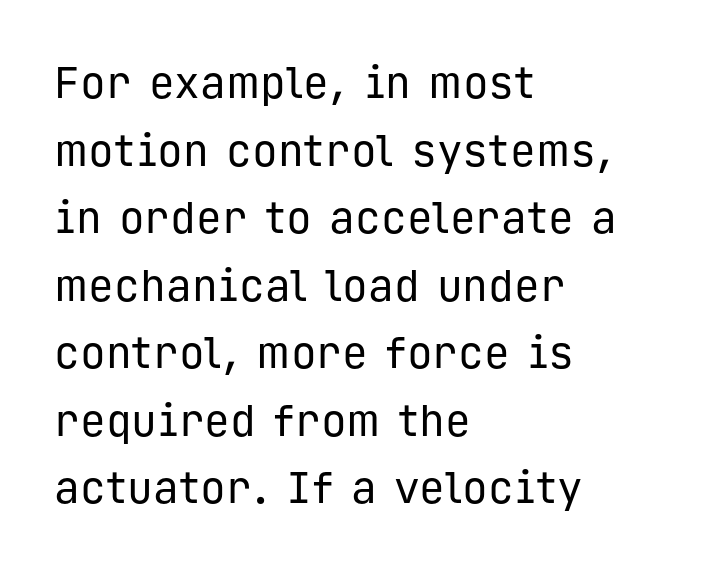
Q: Is the text bold? A: No.
Q: Is the text italic (slanted)? A: No, it is upright.
Q: Is the typeface a serif or a sans-serif typeface? A: Sans-serif.
Q: Is the text underlined? A: No.
Q: How is the paragraph aligned? A: Left-aligned.
Q: Is the spacing between letters normal or unusually wide? A: Normal.
Q: Is the spacing between lines tight, normal or loose? A: Normal.
Q: Width (condensed, normal, or wide)? A: Normal.
Q: Stroke contrast? A: Low.
Q: x-height? A: Medium.
Q: Monospaced? A: Yes.
